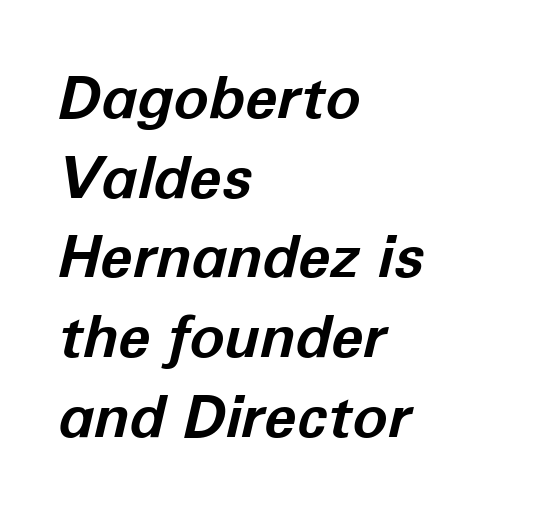
The image shows 59 px bold type, italic (leaning right); set left-aligned, normal line spacing (1.35x), normal letter spacing, not underlined; low stroke contrast and a medium x-height.
